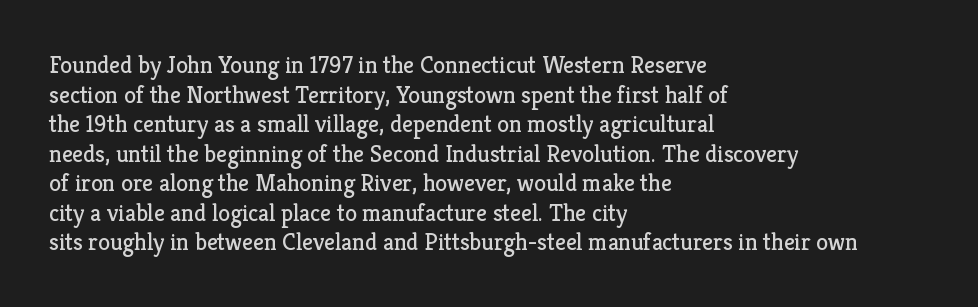
Words appear dense and cohesive because spacing is normal. Stem width sits at or under what a default text font uses. Honestly, there is no underline to notice here at all. The lettering stays uniformly vertical, giving the passage a roman look.
